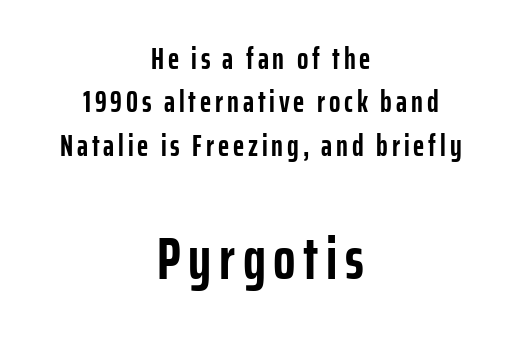
{"serif": "no", "italic": "no", "bold": "yes", "weight": "semibold", "width": "condensed", "stroke_contrast": "low", "x_height": "medium", "monospaced": "no", "underline": "no", "align": "center", "line_spacing": "normal", "line_spacing_ratio": 1.45, "larger_block": "second", "size_ratio": 1.97, "glyph_px": 59}
